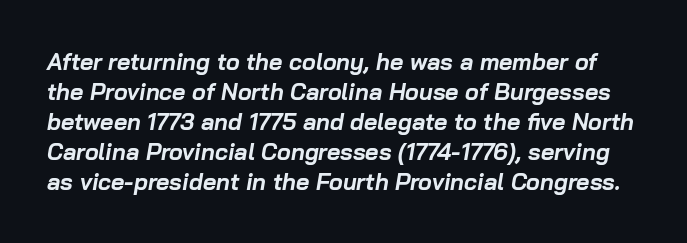
{"italic": "yes", "lean": "right", "slant_degrees": 10, "bold": "yes", "underline": "no", "line_spacing": "normal", "line_spacing_ratio": 1.3, "letter_spacing": "normal", "letter_spacing_em": 0.0, "glyph_px": 23}
